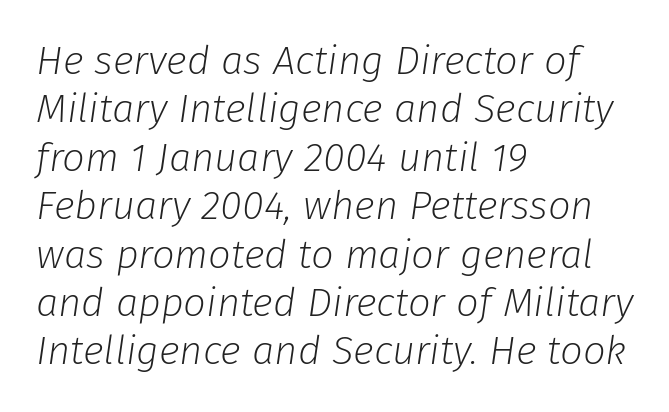
Characters are canted at an angle relative to the baseline's perpendicular. The letterforms sit shoulder to shoulder at normal distance. The area under the type is left untouched. Compared with a typical body face, this is equally light or lighter still. The rendering anchors every line to the left-hand side.
